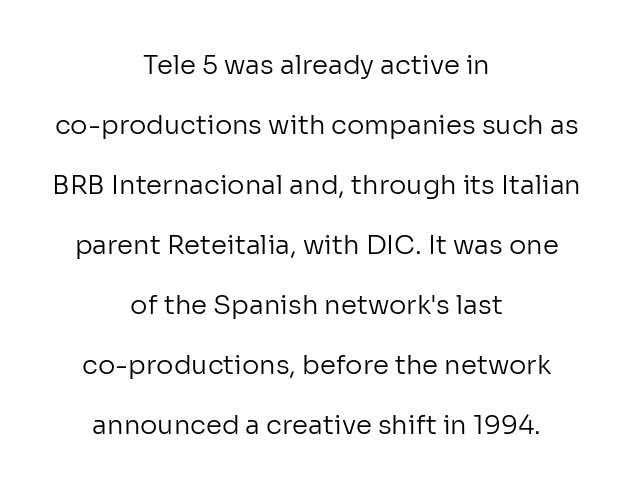
The letterforms sit shoulder to shoulder at normal distance. Descenders are the only things crossing below the line. Each line is balanced around a shared central axis. A light-to-regular cut is what we see here. The specimen reads as upright at a glance. The passage shown stacks its lines with a broad gap.
